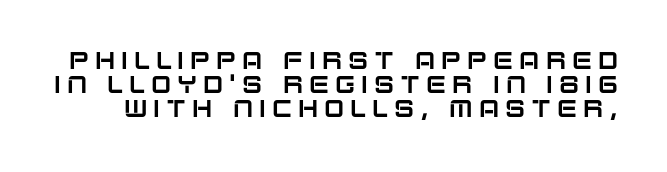
The leading is snug, giving the passage a crowded texture. This rendering widens character spacing well past its baseline value. Rendered with straight, roman letterforms. The zone under the glyphs is completely vacant.
